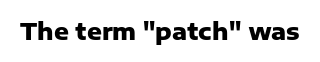
{"italic": "no", "bold": "yes", "underline": "no", "letter_spacing": "normal", "letter_spacing_em": 0.0, "glyph_px": 23}
